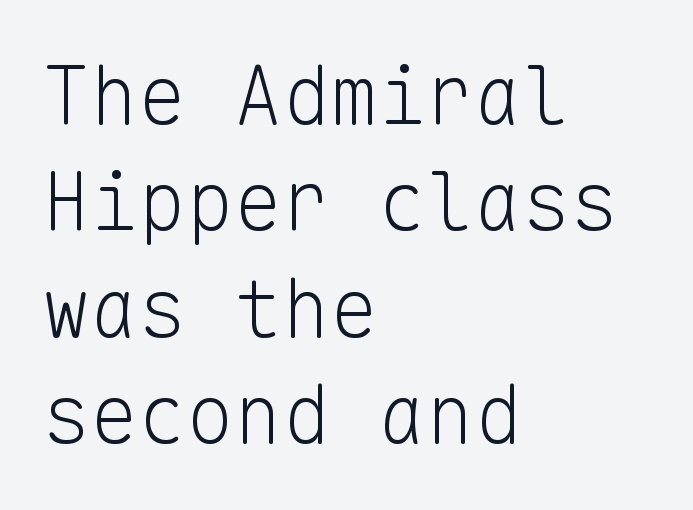
The image shows 80 px light sans-serif type, upright, monospaced; set left-aligned, normal line spacing (1.33x), normal letter spacing, not underlined; low stroke contrast and a medium x-height.
